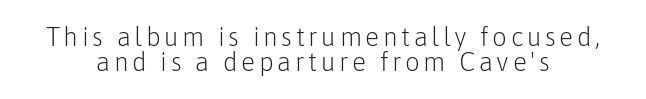
Q: Is the text bold? A: No.
Q: Is the text italic (slanted)? A: No, it is upright.
Q: Is the text underlined? A: No.
Q: How is the paragraph aligned? A: Centered.
Q: Is the spacing between lines tight, normal or loose? A: Tight.
